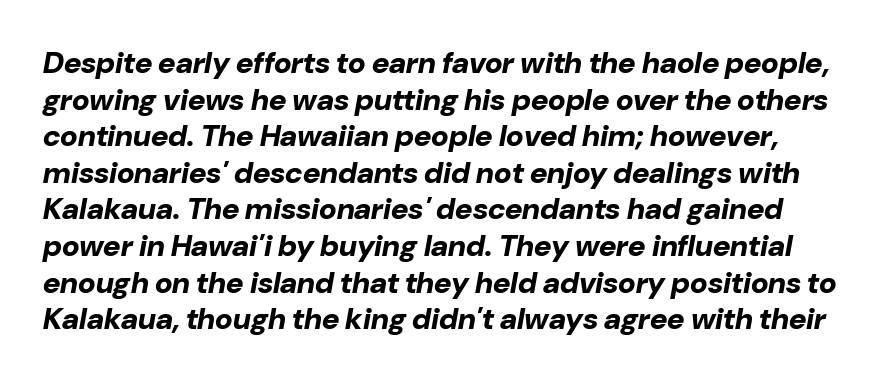
The image shows 30 px bold type, italic (leaning right); set line spacing 1.22x, normal letter spacing, not underlined; low stroke contrast and a medium x-height.
